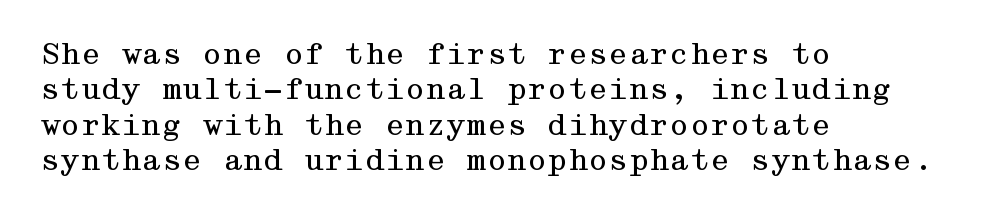
Q: Is the text bold? A: No.
Q: Is the text italic (slanted)? A: No, it is upright.
Q: Is the typeface a serif or a sans-serif typeface? A: Serif.
Q: Is the text underlined? A: No.
Q: How is the paragraph aligned? A: Left-aligned.
Q: Is the spacing between letters normal or unusually wide? A: Normal.
Q: Width (condensed, normal, or wide)? A: Wide.
Q: Stroke contrast? A: Medium.
Q: x-height? A: Medium.
